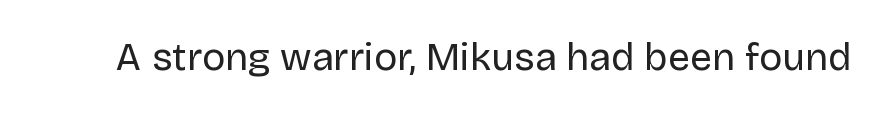
The image shows 39 px regular-weight sans-serif type, upright; set normal letter spacing, not underlined; low stroke contrast and a large x-height.
